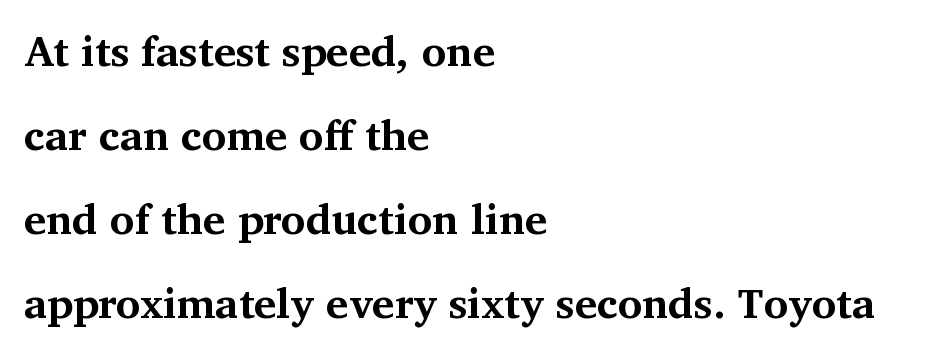
The font's upright variant was chosen for this text. Strokes here are thick enough to call this a true bold. The font family rendered here belongs to the serif group. The string is rendered with underlining switched off. Loosely led — the rows are spread out.
